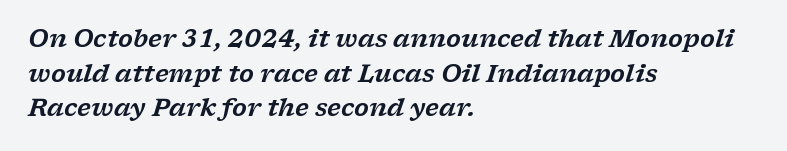
{"italic": "yes", "lean": "right", "slant_degrees": 17, "underline": "no", "align": "left", "line_spacing": "normal", "line_spacing_ratio": 1.44, "letter_spacing": "normal", "letter_spacing_em": 0.0, "glyph_px": 24}
